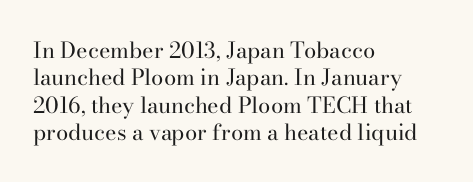
Q: Is the text bold? A: No.
Q: Is the text italic (slanted)? A: No, it is upright.
Q: Is the text underlined? A: No.
Q: How is the paragraph aligned? A: Left-aligned.
Q: Is the spacing between letters normal or unusually wide? A: Normal.
